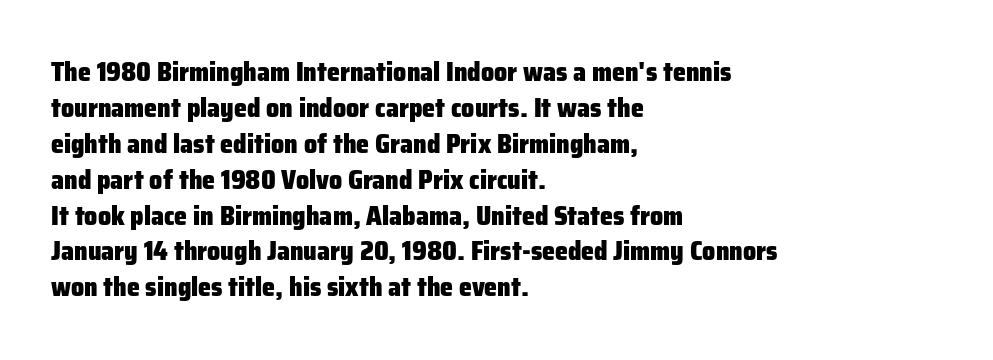
Weight: bold. Inter-character spacing is left at the font's built-in metrics. Check the space under the baseline: it is left empty. These lines sit exactly where default settings would place them. Compared with a centered layout, this one pins lines to the left instead.
